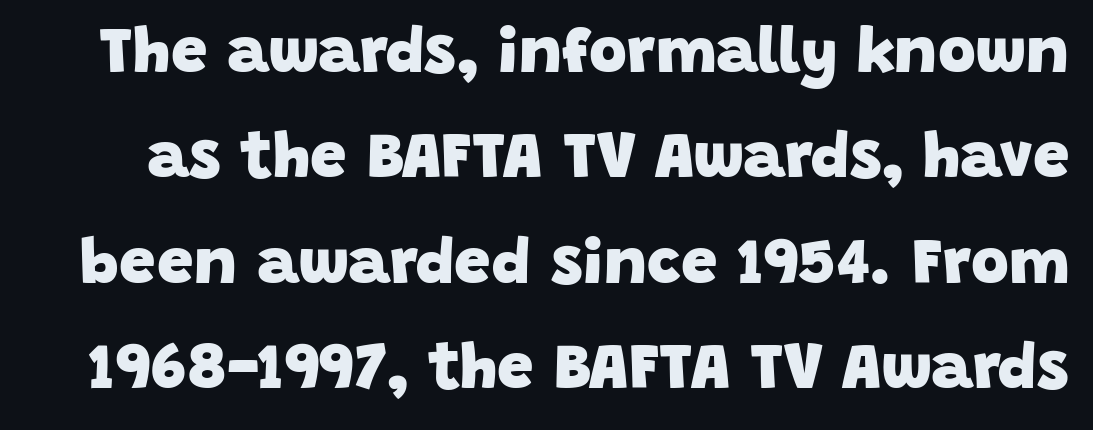
The image shows 65 px heavy sans-serif type; set normal line spacing (1.62x), normal letter spacing, not underlined; low stroke contrast and a large x-height.
